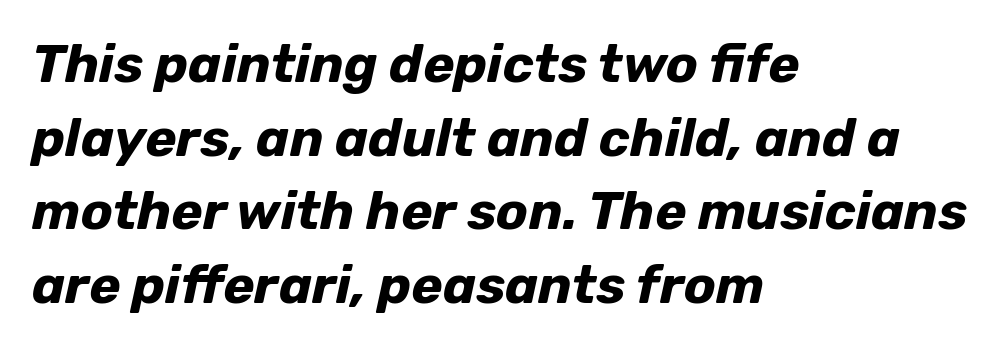
{"italic": "yes", "lean": "right", "slant_degrees": 12, "bold": "yes", "weight": "bold", "width": "normal", "stroke_contrast": "low", "x_height": "medium", "monospaced": "no", "underline": "no", "align": "left", "line_spacing": "normal", "line_spacing_ratio": 1.39, "letter_spacing": "normal", "letter_spacing_em": 0.0, "glyph_px": 53}
